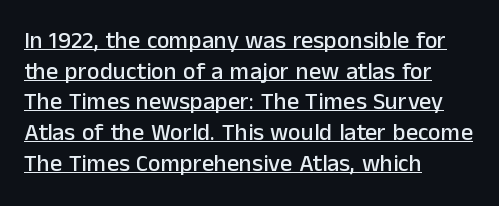
The rows are spaced the way most documents space them. The font's upright variant was chosen for this text. Line starts are locked; line ends wander. The line texture is even and compact thanks to regular tracking.
